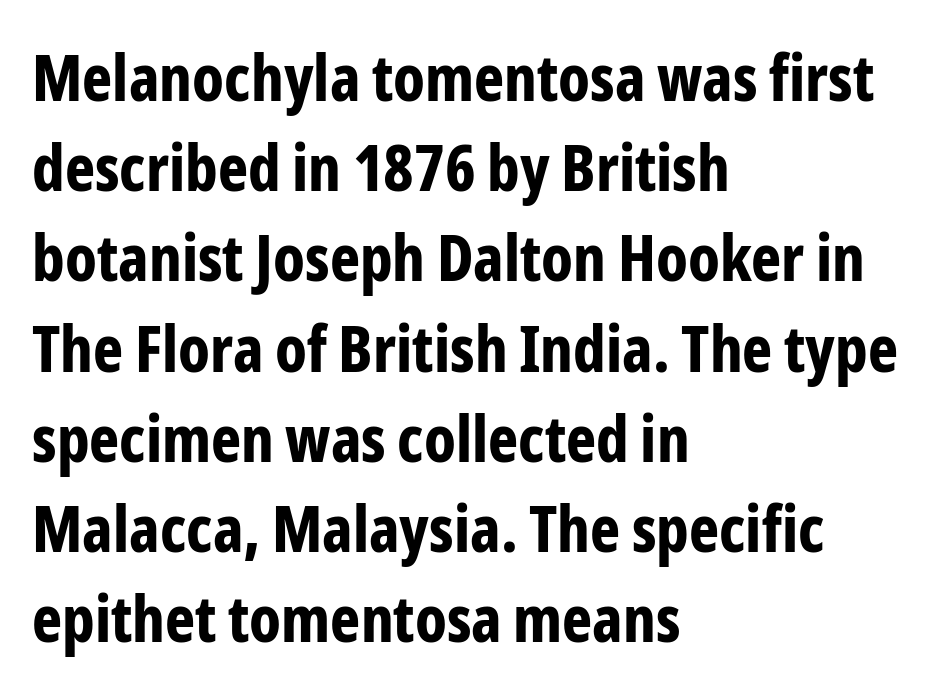
One glance says typical: line gaps are just what's usual. You could not count columns in this text — the font is proportionally spaced. Line beginnings align vertically; line endings do not. Nope, no serifs anywhere on these letters. Quick note: not italic, upright.
